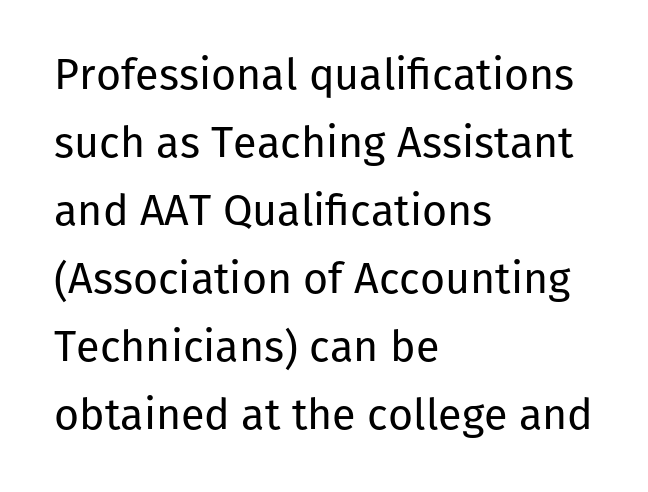
{"serif": "no", "italic": "no", "bold": "no", "weight": "regular", "width": "normal", "stroke_contrast": "low", "x_height": "medium", "monospaced": "no", "underline": "no", "align": "left", "line_spacing": "normal", "line_spacing_ratio": 1.58, "letter_spacing": "normal", "letter_spacing_em": 0.0, "glyph_px": 43}
